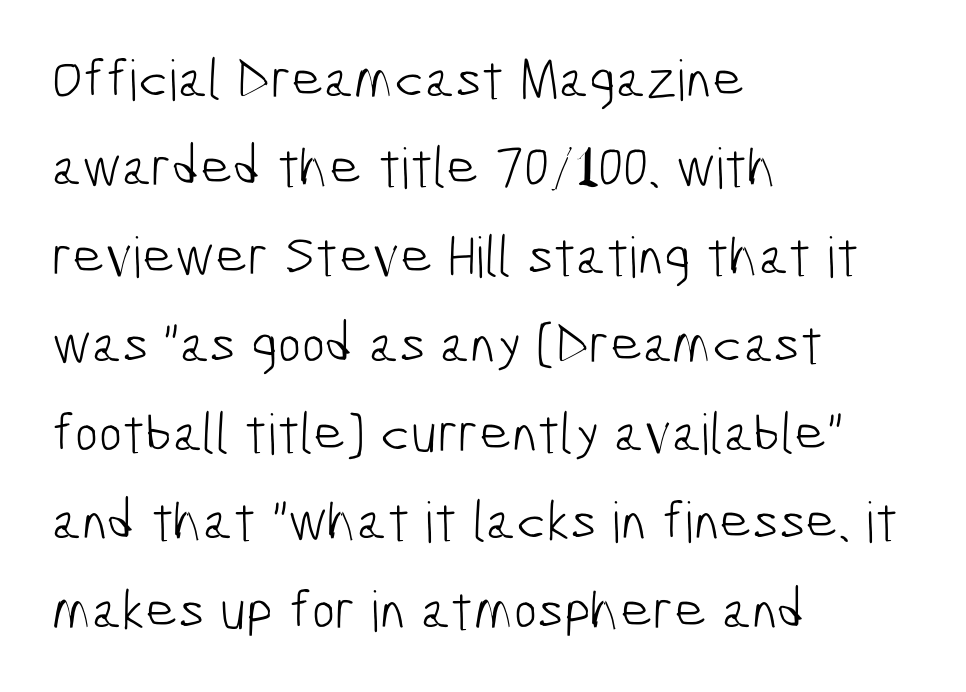
The image shows 56 px light, condensed sans-serif type; set left-aligned, normal line spacing (1.58x), normal letter spacing, not underlined; low stroke contrast and a medium x-height.
